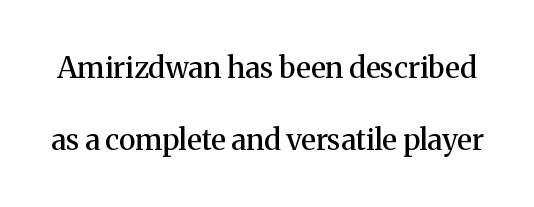
Caption: standard tracking, unaltered. Decoration check: the copy has no underline. Summary of weight: moderately heavy, a semibold. Character widths vary here, with narrow letters taking less room than wide ones.
